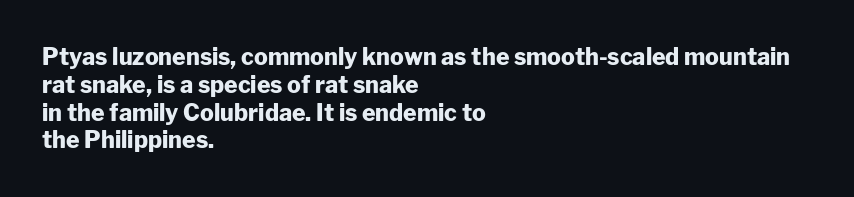
Short and long lines alike share a common starting point at left. Unlike italic type, these characters show no tilt at all. The passage shown is emphatically bold. The face used here is rendered with its standard letterfit. The space beneath each line is pristine and unruled.
